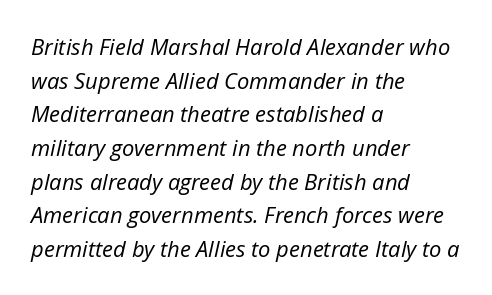
Q: Is the text bold? A: No.
Q: Is the text italic (slanted)? A: Yes, it leans right by about 12 degrees.
Q: Is the text underlined? A: No.
Q: How is the paragraph aligned? A: Left-aligned.
Q: Is the spacing between letters normal or unusually wide? A: Normal.
Q: Is the spacing between lines tight, normal or loose? A: Normal.
